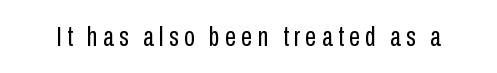
The image shows 28 px regular-weight, condensed sans-serif type, upright; set not underlined; low stroke contrast and a medium x-height.
